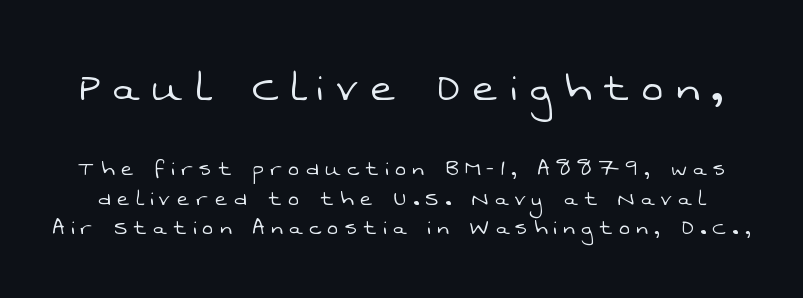
{"serif": "no", "bold": "no", "weight": "light", "width": "normal", "stroke_contrast": "low", "x_height": "medium", "monospaced": "no", "underline": "no", "line_spacing": "tight", "line_spacing_ratio": 1.14, "letter_spacing": "wide", "letter_spacing_em": 0.26, "larger_block": "first", "size_ratio": 1.96, "glyph_px": 51}
